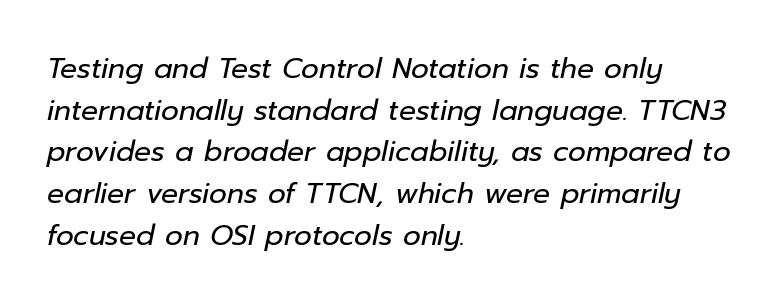
Q: Is the text bold? A: No.
Q: Is the text italic (slanted)? A: Yes, it leans right by about 12 degrees.
Q: Is the text underlined? A: No.
Q: How is the paragraph aligned? A: Left-aligned.
Q: Is the spacing between letters normal or unusually wide? A: Normal.
Q: Is the spacing between lines tight, normal or loose? A: Normal.
Q: Width (condensed, normal, or wide)? A: Normal.
Q: Stroke contrast? A: Low.
Q: x-height? A: Medium.
Q: Monospaced? A: No.
